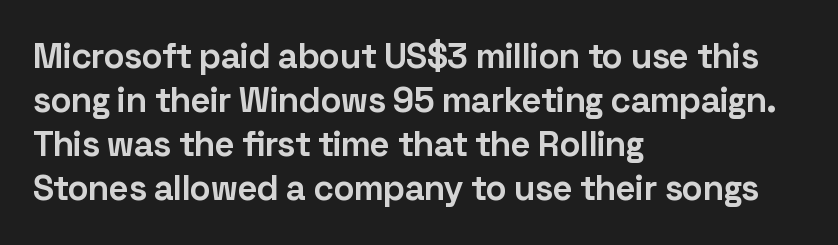
This sample uses plain, unmodified letter spacing. In terms of weight, the rendering is a true, heavy bold. Has an underline been added? It has not. Characters remain perfectly vertical along every line.
